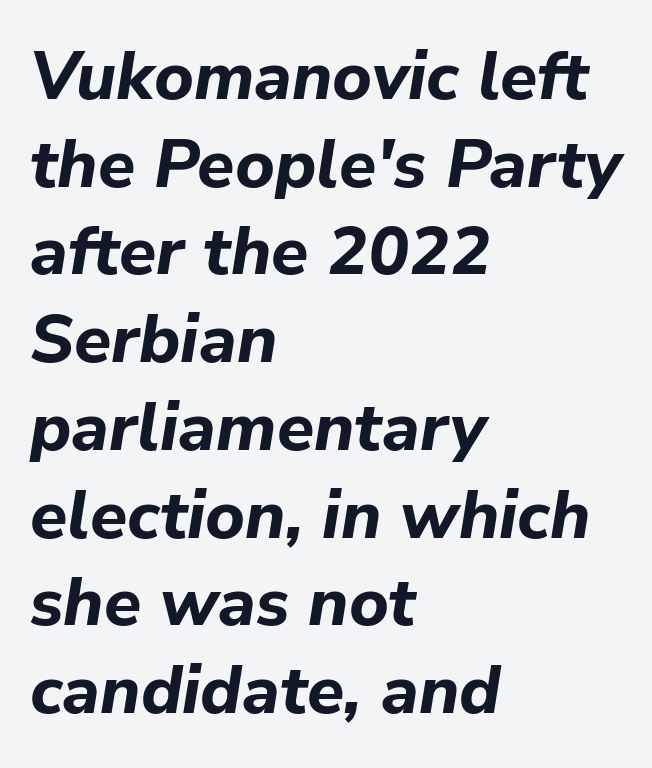
The image shows 68 px bold type, italic (leaning right); set left-aligned, normal line spacing (1.29x), normal letter spacing, not underlined; low stroke contrast and a medium x-height.
